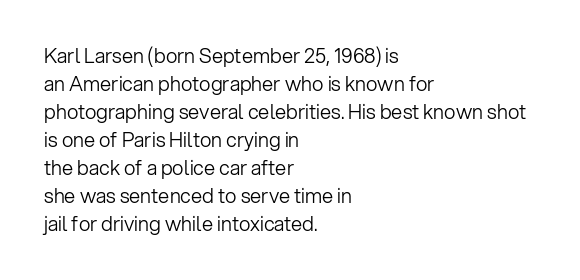
{"italic": "no", "bold": "no", "underline": "no", "align": "left", "line_spacing": "normal", "line_spacing_ratio": 1.4, "letter_spacing": "normal", "letter_spacing_em": 0.0, "glyph_px": 20}
